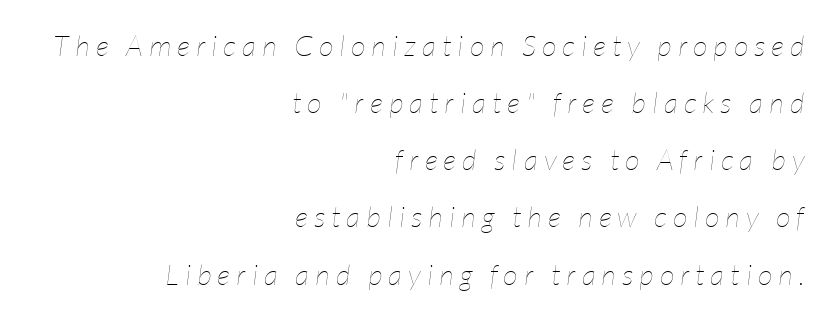
{"italic": "yes", "lean": "right", "slant_degrees": 7, "bold": "no", "weight": "thin", "width": "condensed", "stroke_contrast": "low", "x_height": "medium", "monospaced": "no", "underline": "no", "align": "right", "line_spacing": "loose", "line_spacing_ratio": 1.97, "letter_spacing": "wide", "letter_spacing_em": 0.21, "glyph_px": 29}
